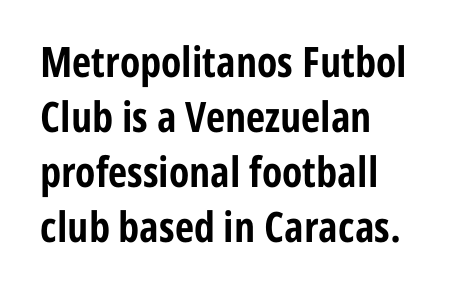
Q: Is the text bold? A: Yes.
Q: Is the text italic (slanted)? A: No, it is upright.
Q: Is the typeface a serif or a sans-serif typeface? A: Sans-serif.
Q: Is the text underlined? A: No.
Q: How is the paragraph aligned? A: Left-aligned.
Q: Is the spacing between letters normal or unusually wide? A: Normal.
Q: Is the spacing between lines tight, normal or loose? A: Normal.
Q: Width (condensed, normal, or wide)? A: Condensed.
Q: Stroke contrast? A: Low.
Q: x-height? A: Medium.
Q: Monospaced? A: No.
